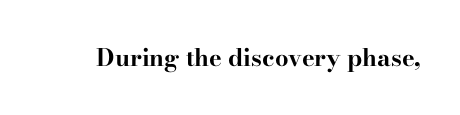
Q: Is the text bold? A: Yes.
Q: Is the text italic (slanted)? A: No, it is upright.
Q: Is the text underlined? A: No.
Q: Is the spacing between letters normal or unusually wide? A: Normal.
